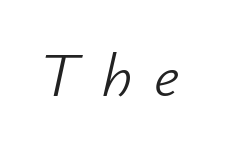
Q: Is the text bold? A: No.
Q: Is the text italic (slanted)? A: Yes, it leans right by about 12 degrees.
Q: Is the text underlined? A: No.
Q: Is the spacing between letters normal or unusually wide? A: Unusually wide.
Q: Width (condensed, normal, or wide)? A: Normal.
Q: Stroke contrast? A: Low.
Q: x-height? A: Small.
Q: Monospaced? A: No.
